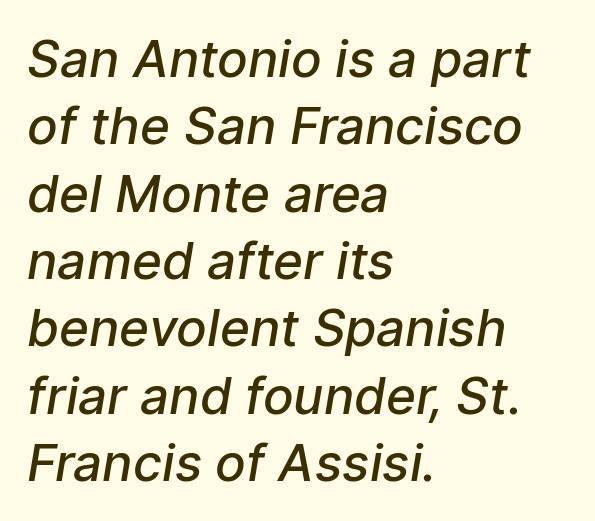
{"serif": "no", "bold": "semi", "weight": "semibold", "width": "normal", "stroke_contrast": "low", "x_height": "medium", "monospaced": "no", "underline": "no", "align": "left", "line_spacing": "normal", "line_spacing_ratio": 1.32, "letter_spacing": "normal", "letter_spacing_em": 0.0, "glyph_px": 51}
